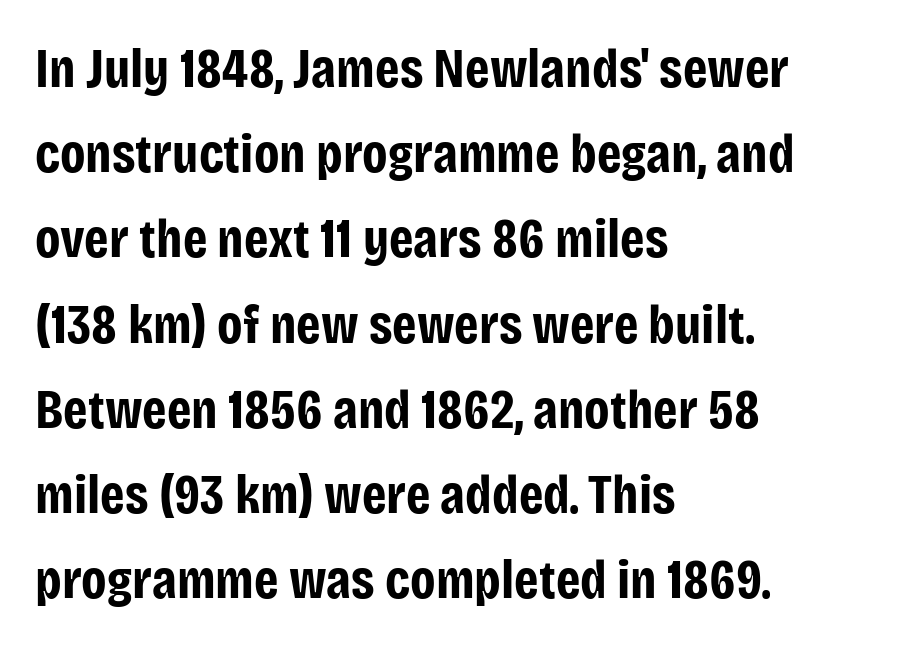
Is this a fixed-width face? No — the glyphs have proportional, varying widths. Short note: letters normally spaced. Caption: bold face, heavy strokes. A student would call this left alignment; a typographer would say flush left, rag right. One glance says typical: line gaps are just what's usual.
